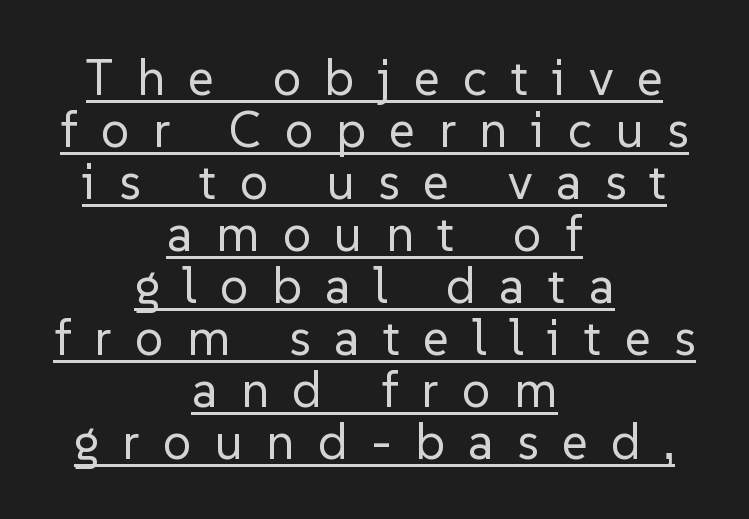
{"serif": "no", "italic": "no", "bold": "no", "weight": "regular", "width": "normal", "stroke_contrast": "low", "x_height": "medium", "monospaced": "no", "underline": "yes", "align": "center", "line_spacing": "tight", "line_spacing_ratio": 1.04, "letter_spacing": "wide", "letter_spacing_em": 0.47, "glyph_px": 50}
